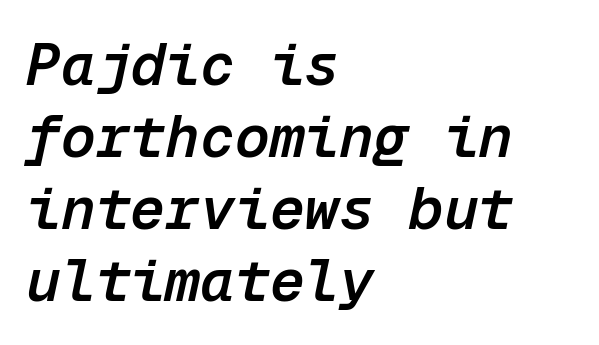
{"italic": "yes", "lean": "right", "slant_degrees": 12, "bold": "semi", "weight": "semibold", "width": "normal", "stroke_contrast": "low", "x_height": "medium", "monospaced": "yes", "underline": "no", "align": "left", "line_spacing_ratio": 1.24, "letter_spacing": "normal", "letter_spacing_em": 0.0, "glyph_px": 58}
